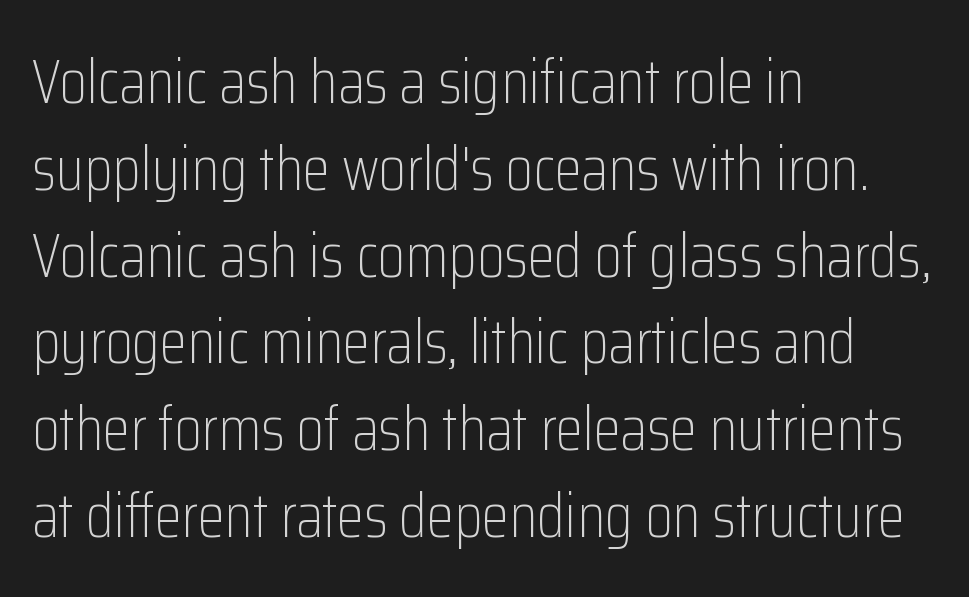
The image shows 62 px light, condensed sans-serif type, upright; set left-aligned, normal line spacing (1.4x), normal letter spacing, not underlined; low stroke contrast and a medium x-height.
